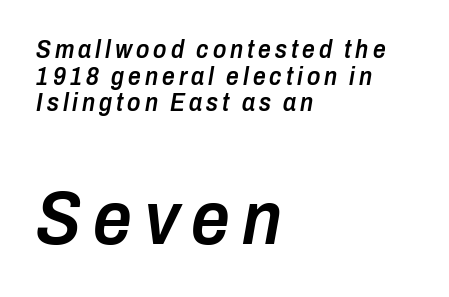
Q: Is the text bold? A: Semi-bold.
Q: Is the text italic (slanted)? A: Yes, it leans right by about 10 degrees.
Q: Is the text underlined? A: No.
Q: How is the paragraph aligned? A: Left-aligned.
Q: Is the spacing between lines tight, normal or loose? A: Tight.
Q: Which block of text is set in a larger size, the first (top) or the second (bottom)? A: The second (bottom) one.
Q: Width (condensed, normal, or wide)? A: Condensed.
Q: Stroke contrast? A: Low.
Q: x-height? A: Medium.
Q: Monospaced? A: No.
